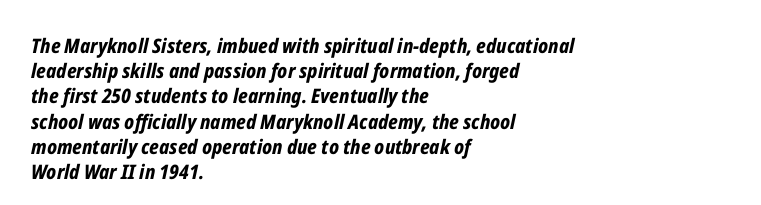
Alignment: flush left. Nothing unusual about the tracking: characters are spaced as the font intends. Words float on clear page, feet unadorned. As a designer I'd log this as weight 700, bold. Emphasis-style slanted type is in use. Summary of vertical rhythm: regular, with standard interline spacing.
